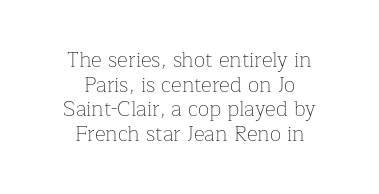
Q: Is the text bold? A: No.
Q: Is the text italic (slanted)? A: No, it is upright.
Q: Is the text underlined? A: No.
Q: How is the paragraph aligned? A: Centered.
Q: Is the spacing between letters normal or unusually wide? A: Normal.
